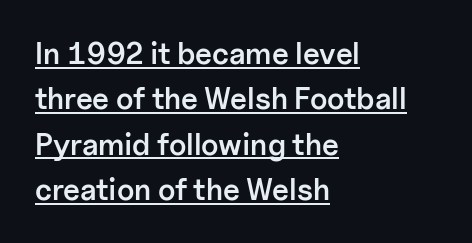
Somebody hit Ctrl+U on this one — the words are underlined. Proportional: the letters do not fall into vertical columns. The passage shown stacks its lines at a standard gap. No feet cap the strokes, marking this as sans-serif type.
